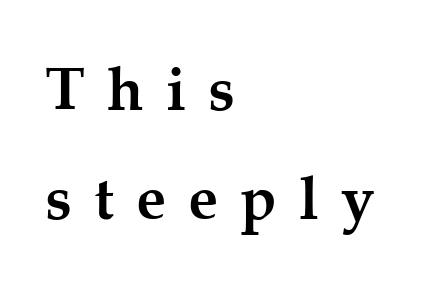
Caption: expanded tracking, letters set apart. The rendering uses natural spacing where letterforms have individual widths. Underlining? Definitely not there. Stroke thickness is high; the sample reads as a true bold.
